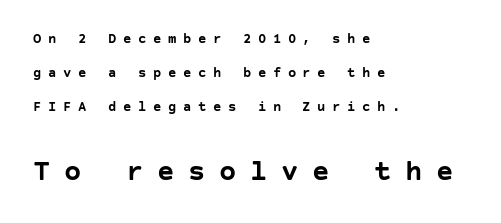
Here the glyphs are tracked loosely, breaking word shapes into spaced letters. Size contrast runs from small at the top to large at the bottom. Compared with a centered layout, this one pins lines to the left instead. Every character sits straight up, as roman type does. Compared with an ordinary text face, these strokes are far heavier — a full bold.
